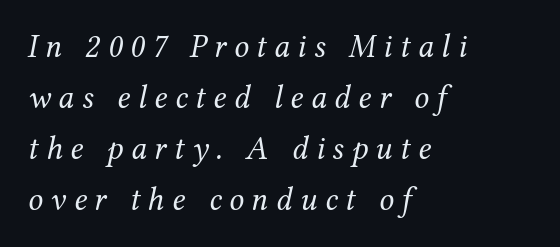
Q: Is the text bold? A: No.
Q: Is the text italic (slanted)? A: Yes, it leans right by about 12 degrees.
Q: Is the typeface a serif or a sans-serif typeface? A: Serif.
Q: Is the text underlined? A: No.
Q: How is the paragraph aligned? A: Left-aligned.
Q: Is the spacing between letters normal or unusually wide? A: Unusually wide.
Q: Is the spacing between lines tight, normal or loose? A: Normal.
Q: Width (condensed, normal, or wide)? A: Normal.
Q: Stroke contrast? A: Medium.
Q: x-height? A: Medium.
Q: Monospaced? A: No.
